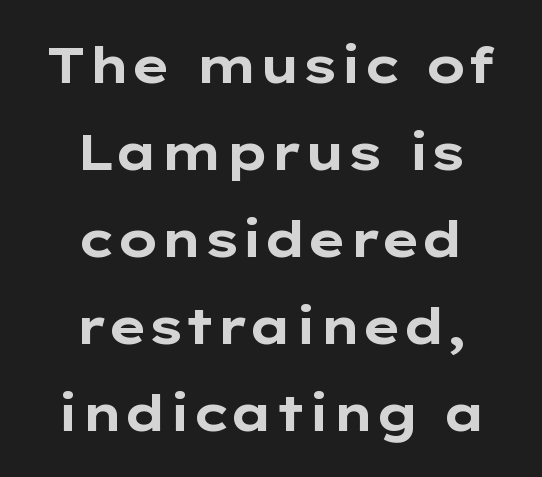
{"serif": "no", "italic": "no", "bold": "yes", "weight": "bold", "width": "wide", "stroke_contrast": "low", "x_height": "medium", "monospaced": "no", "underline": "no", "align": "center", "line_spacing_ratio": 1.74, "letter_spacing": "normal", "letter_spacing_em": 0.0, "glyph_px": 50}
